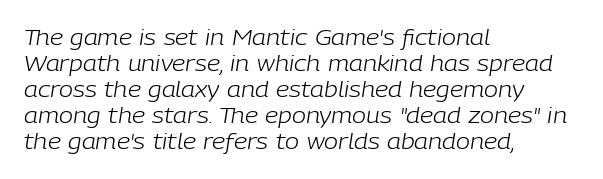
The image shows 21 px text type, italic (leaning right); set left-aligned, line spacing 1.24x, normal letter spacing, not underlined.
